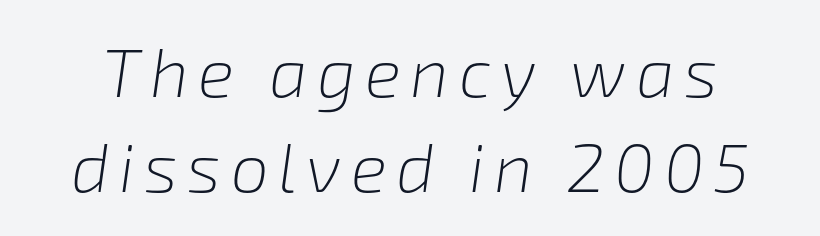
{"italic": "yes", "lean": "right", "slant_degrees": 8, "bold": "no", "weight": "light", "width": "normal", "stroke_contrast": "low", "x_height": "medium", "monospaced": "no", "underline": "no", "line_spacing": "normal", "line_spacing_ratio": 1.39, "glyph_px": 68}
